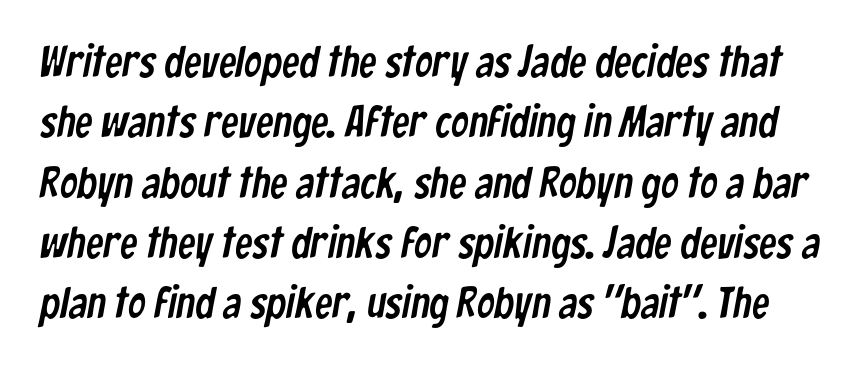
{"serif": "no", "width": "condensed", "stroke_contrast": "low", "x_height": "medium", "monospaced": "no", "underline": "no", "line_spacing": "normal", "line_spacing_ratio": 1.37, "letter_spacing": "normal", "letter_spacing_em": 0.0, "glyph_px": 44}
